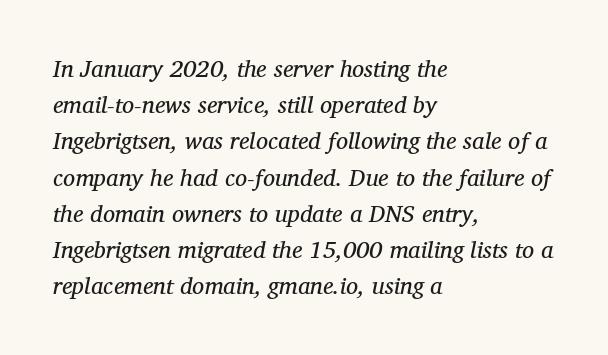
The image shows 24 px text type, italic (leaning right); set left-aligned, normal line spacing (1.51x), normal letter spacing, not underlined.
